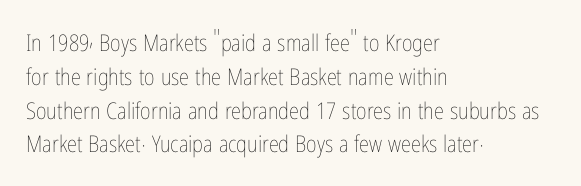
Just letters on the line, the space beneath them empty. Evenly set lines give the paragraph a standard silhouette. Heft: none added — not bold. Notice how the passage keeps a crisp vertical edge on the left only. No extra tracking has been applied to these lines. A roman cut, with each character standing at attention.
